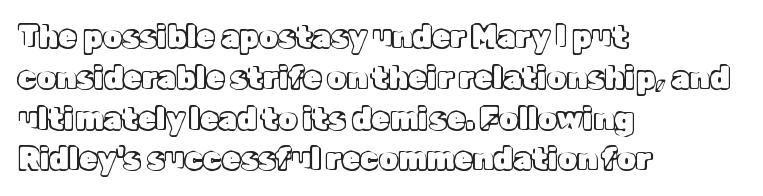
The type sits square on the baseline with zero lean. Is the block centered? No — it sits flush against the left margin. A bare baseline throughout the passage. This sample keeps an unexceptional amount of space between lines. Here the designer chose a conventional face with non-uniform glyph widths.
